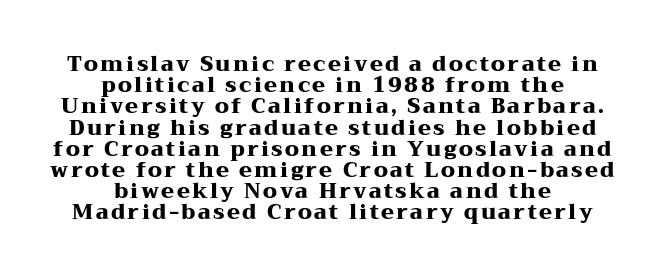
The foot of each line stays bare and open. The setting favours the middle, as headings and verse often do. Heavy, bold letterforms. Vertical strokes here are truly vertical. Leading is clearly below the norm, producing a dense column.
